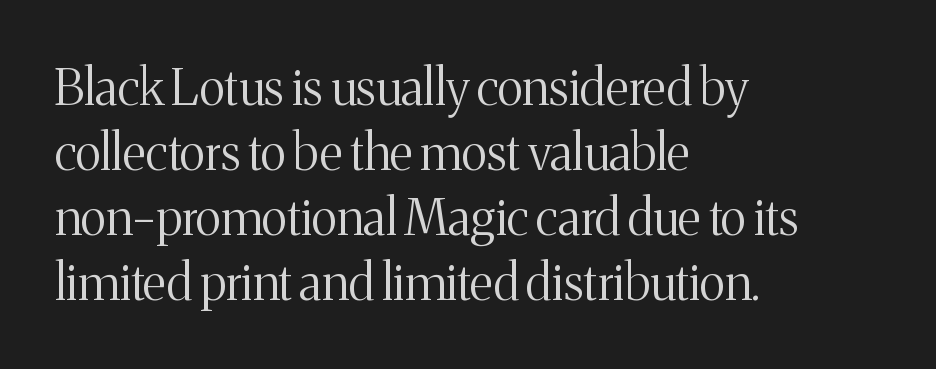
Q: Is the text bold? A: No.
Q: Is the text italic (slanted)? A: No, it is upright.
Q: Is the typeface a serif or a sans-serif typeface? A: Serif.
Q: Is the text underlined? A: No.
Q: How is the paragraph aligned? A: Left-aligned.
Q: Is the spacing between letters normal or unusually wide? A: Normal.
Q: Is the spacing between lines tight, normal or loose? A: Normal.
Q: Width (condensed, normal, or wide)? A: Normal.
Q: Stroke contrast? A: Medium.
Q: x-height? A: Medium.
Q: Monospaced? A: No.
